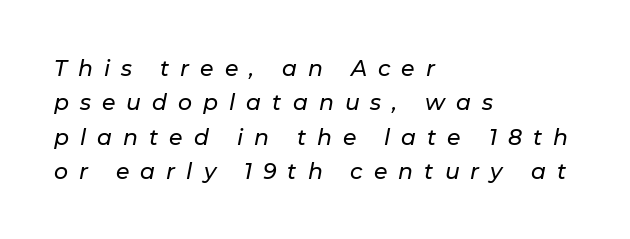
Q: Is the text italic (slanted)? A: Yes, it leans right by about 11 degrees.
Q: Is the text underlined? A: No.
Q: How is the paragraph aligned? A: Left-aligned.
Q: Is the spacing between letters normal or unusually wide? A: Unusually wide.
Q: Is the spacing between lines tight, normal or loose? A: Normal.
